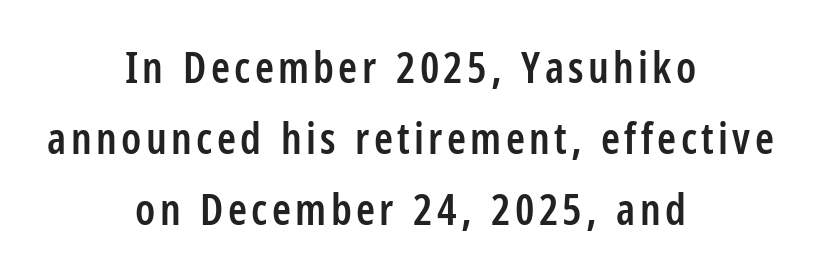
The image shows 43 px semibold, condensed sans-serif type, upright; set centered, normal line spacing (1.65x), not underlined; low stroke contrast and a medium x-height.
